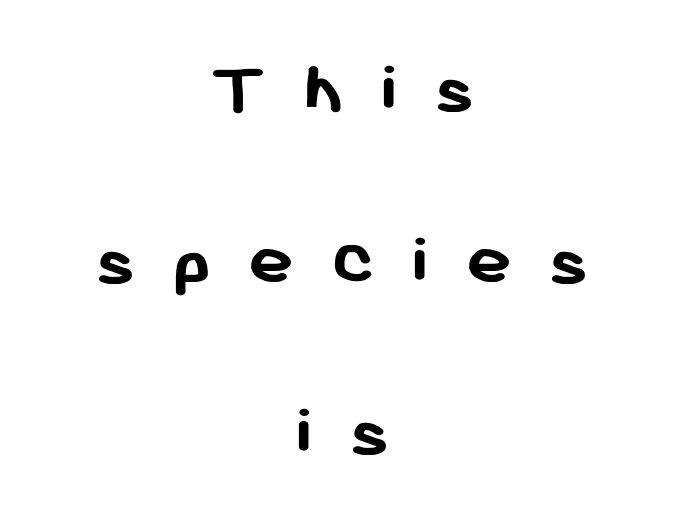
Stroke terminals: plain, sans-serif. The tracking reads as deliberately expanded to a designer's eye. The type sits square on the baseline with zero lean. Which margin do the lines hug? Neither — every line sits in the middle. One glance says open: line gaps are wider than usual. Clear beneath every line of the passage.
